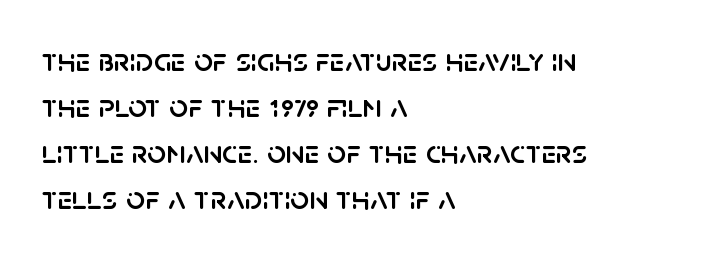
The letterforms sit shoulder to shoulder at normal distance. This block has exactly the height ordinary leading produces. Looks like regular typesetting: each glyph gets only the width it needs. Posture: straight, roman, zero tilt.
